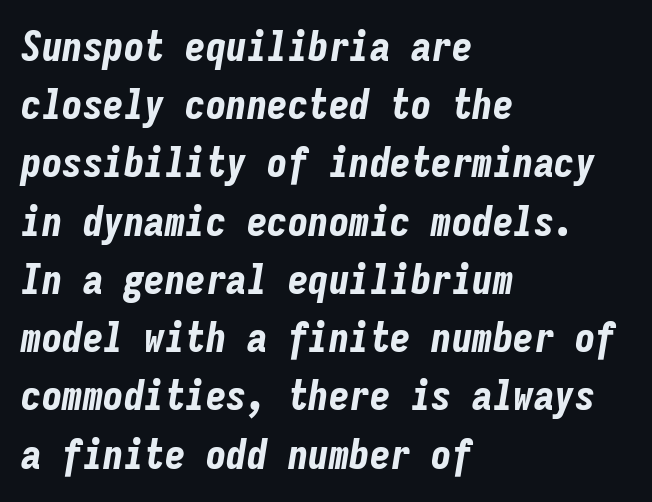
The image shows 41 px bold, condensed type, italic (leaning right), monospaced; set left-aligned, normal line spacing (1.42x), normal letter spacing, not underlined; low stroke contrast and a medium x-height.
